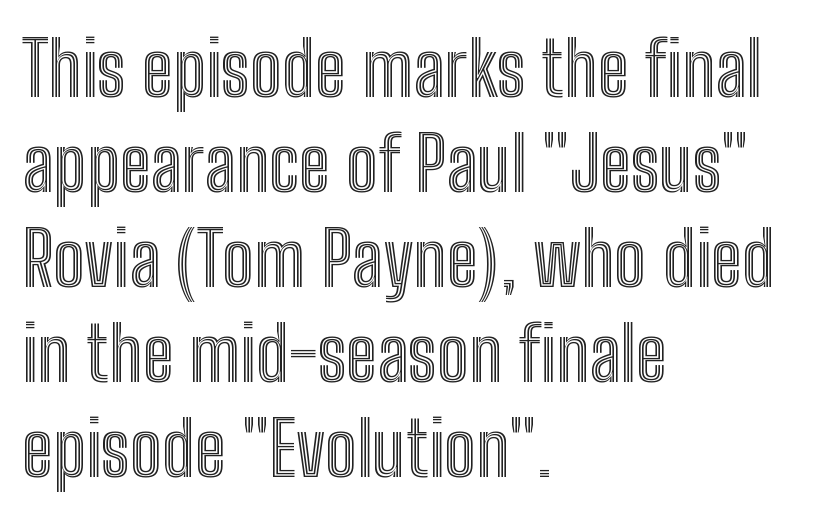
Q: Is the text italic (slanted)? A: No, it is upright.
Q: Is the text underlined? A: No.
Q: How is the paragraph aligned? A: Left-aligned.
Q: Is the spacing between letters normal or unusually wide? A: Normal.
Q: Is the spacing between lines tight, normal or loose? A: Normal.
Q: Width (condensed, normal, or wide)? A: Condensed.
Q: x-height? A: Medium.
Q: Monospaced? A: No.
